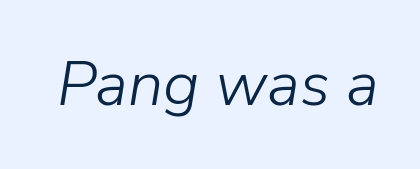
{"italic": "yes", "lean": "right", "slant_degrees": 9, "bold": "no", "weight": "light", "width": "normal", "stroke_contrast": "low", "x_height": "medium", "monospaced": "no", "underline": "no", "letter_spacing": "normal", "letter_spacing_em": 0.0, "glyph_px": 63}
